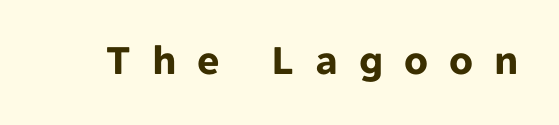
The image shows 43 px bold sans-serif type, upright; set unusually wide letter spacing (+0.49 em), not underlined; low stroke contrast and a medium x-height.
